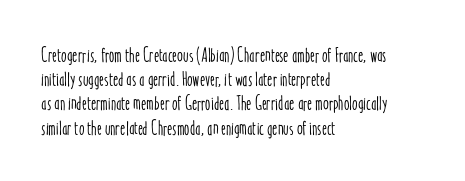
{"italic": "no", "underline": "no", "align": "left", "line_spacing_ratio": 1.21, "letter_spacing": "normal", "letter_spacing_em": 0.0, "glyph_px": 20}
